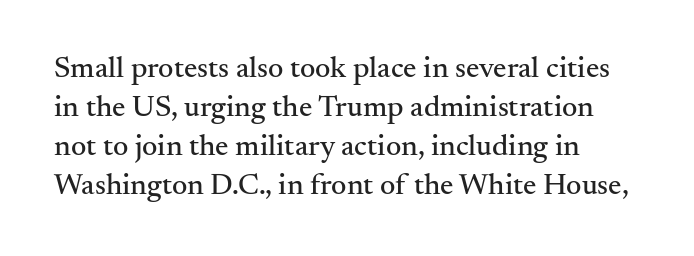
The image shows 30 px serif type, upright; set left-aligned, normal line spacing (1.3x), normal letter spacing, not underlined; medium stroke contrast and a small x-height.
